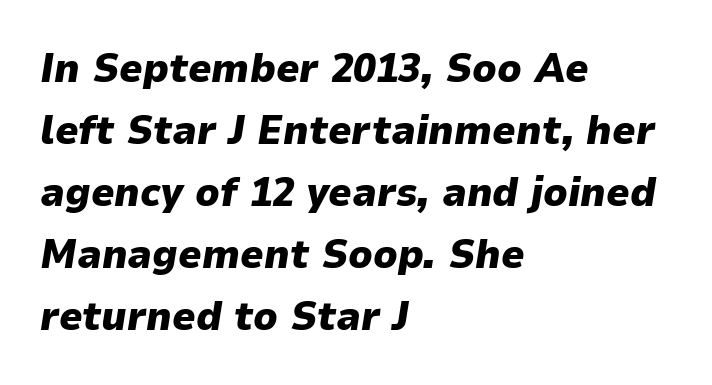
Q: Is the text bold? A: Yes.
Q: Is the text italic (slanted)? A: Yes, it leans right by about 9 degrees.
Q: Is the text underlined? A: No.
Q: How is the paragraph aligned? A: Left-aligned.
Q: Is the spacing between letters normal or unusually wide? A: Normal.
Q: Is the spacing between lines tight, normal or loose? A: Normal.
Q: Width (condensed, normal, or wide)? A: Normal.
Q: Stroke contrast? A: Low.
Q: x-height? A: Medium.
Q: Monospaced? A: No.
